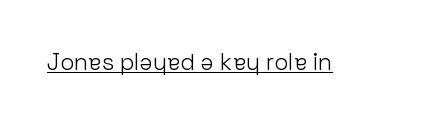
Students, observe the line beneath the letters — that is underlining. You can tell it's not italic because the verticals are truly vertical. Stems here are at most as thick as an everyday book face. Between one letter and the next there's only the usual sliver of space.
